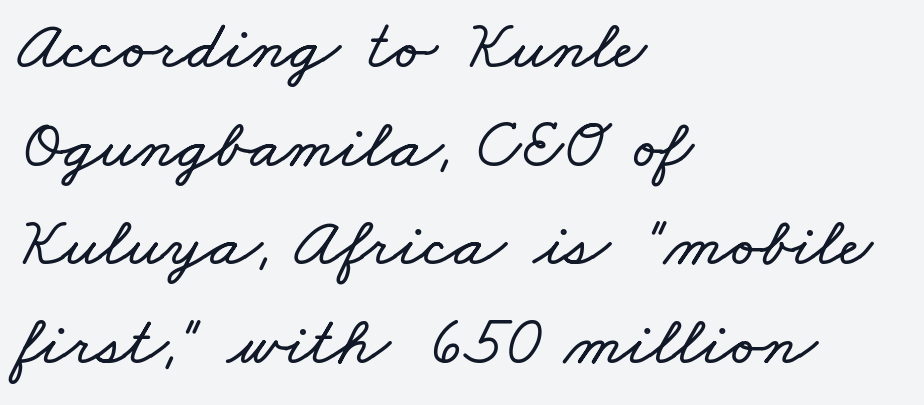
Q: Is the text underlined? A: No.
Q: How is the paragraph aligned? A: Left-aligned.
Q: Is the spacing between letters normal or unusually wide? A: Normal.
Q: Is the spacing between lines tight, normal or loose? A: Normal.
Q: Width (condensed, normal, or wide)? A: Wide.
Q: Stroke contrast? A: Low.
Q: x-height? A: Small.
Q: Monospaced? A: No.
